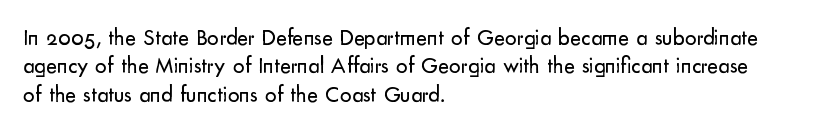
The image shows 23 px text type, upright; set left-aligned, line spacing 1.23x, normal letter spacing, not underlined.
